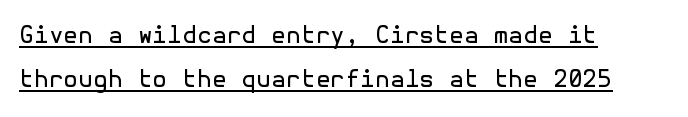
Heaviness? Minimal to ordinary, like unemphasized prose. Is there any slant? The stems are plumb. A student would call this left alignment; a typographer would say flush left, rag right. Somebody hit Ctrl+U on this one — the words are underlined. The tracking reads as untouched default to a designer's eye.
